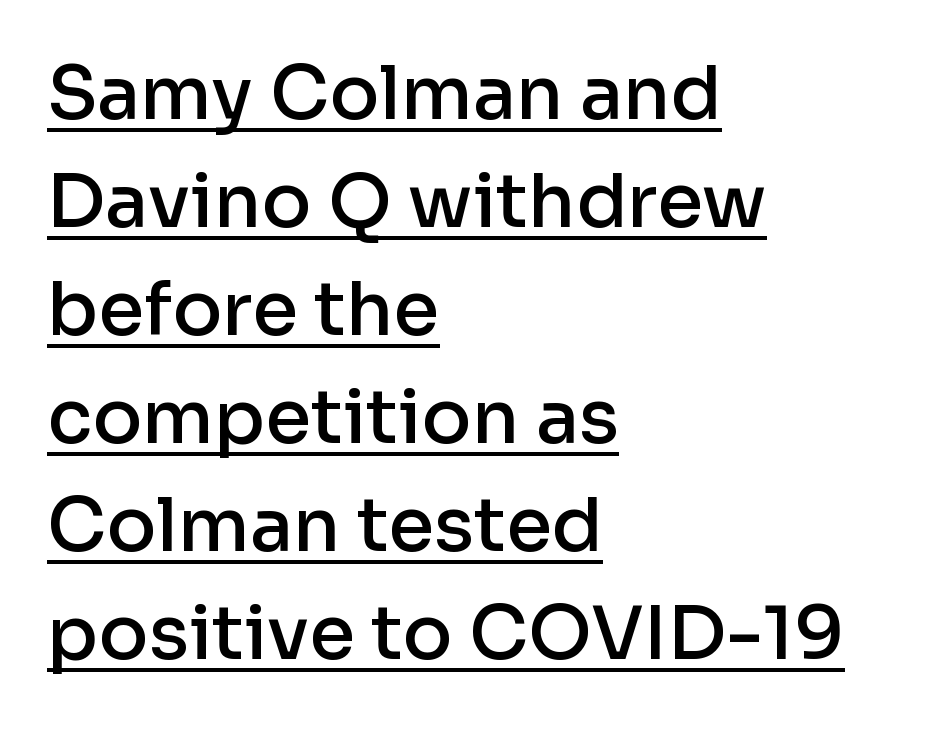
Q: Is the text bold? A: Semi-bold.
Q: Is the text italic (slanted)? A: No, it is upright.
Q: Is the typeface a serif or a sans-serif typeface? A: Sans-serif.
Q: Is the text underlined? A: Yes.
Q: How is the paragraph aligned? A: Left-aligned.
Q: Is the spacing between letters normal or unusually wide? A: Normal.
Q: Is the spacing between lines tight, normal or loose? A: Normal.
Q: Width (condensed, normal, or wide)? A: Normal.
Q: Stroke contrast? A: Low.
Q: x-height? A: Medium.
Q: Monospaced? A: No.
